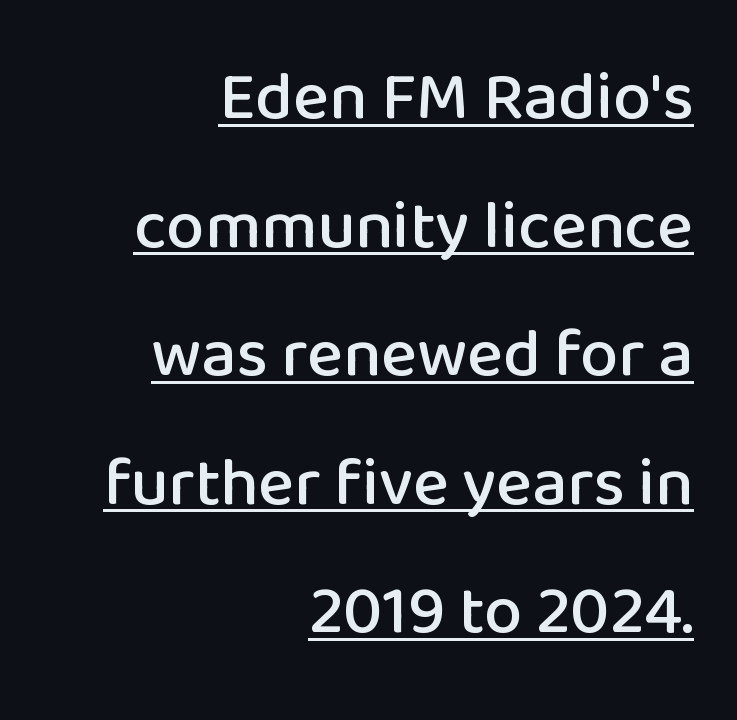
Q: Is the text italic (slanted)? A: No, it is upright.
Q: Is the typeface a serif or a sans-serif typeface? A: Sans-serif.
Q: Is the text underlined? A: Yes.
Q: How is the paragraph aligned? A: Right-aligned.
Q: Is the spacing between letters normal or unusually wide? A: Normal.
Q: Width (condensed, normal, or wide)? A: Normal.
Q: Stroke contrast? A: Low.
Q: x-height? A: Medium.
Q: Monospaced? A: No.
